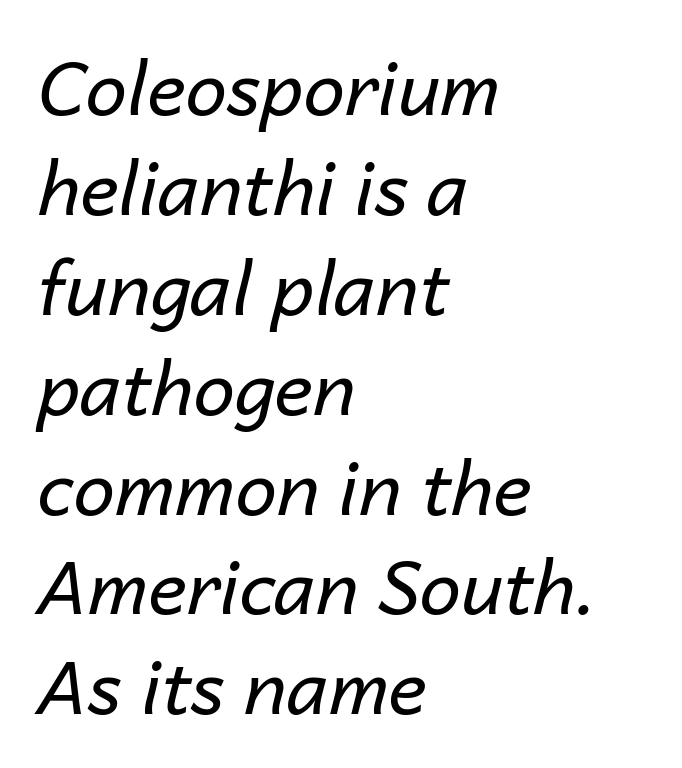
{"italic": "yes", "lean": "right", "slant_degrees": 14, "bold": "no", "weight": "regular", "width": "normal", "stroke_contrast": "low", "x_height": "medium", "monospaced": "no", "underline": "no", "align": "left", "line_spacing": "normal", "line_spacing_ratio": 1.35, "letter_spacing": "normal", "letter_spacing_em": 0.0, "glyph_px": 74}
